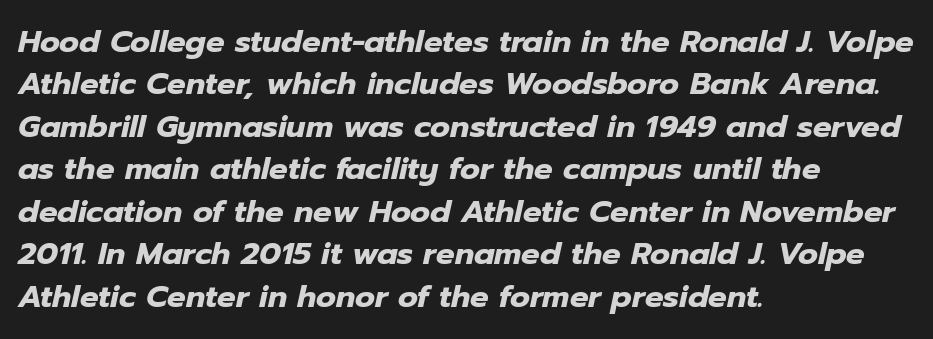
A typesetter would call this proportional, since set widths differ per character. Observe the ordinary spacing: letters are neighbours, not strangers. Typesetter's note: full bold, strokes at maximum text heaviness. The passage shown is not underscored anywhere. The lines in this sample share a left origin and differ only in where they stop. Italic? Definitely — the glyphs are oblique.
